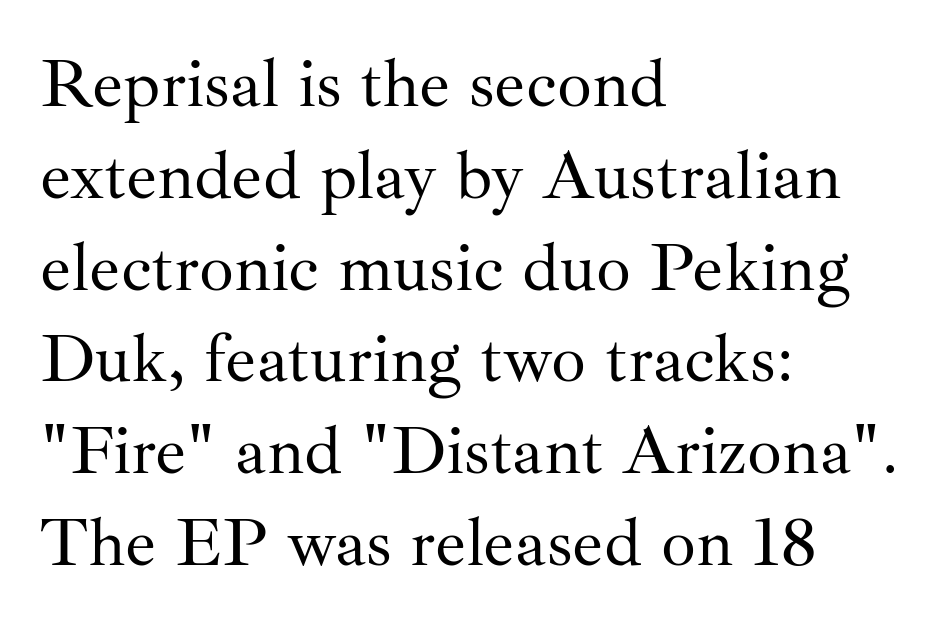
Q: Is the text bold? A: No.
Q: Is the text italic (slanted)? A: No, it is upright.
Q: Is the typeface a serif or a sans-serif typeface? A: Serif.
Q: Is the text underlined? A: No.
Q: How is the paragraph aligned? A: Left-aligned.
Q: Is the spacing between letters normal or unusually wide? A: Normal.
Q: Is the spacing between lines tight, normal or loose? A: Normal.
Q: Width (condensed, normal, or wide)? A: Normal.
Q: Stroke contrast? A: Medium.
Q: x-height? A: Small.
Q: Monospaced? A: No.
